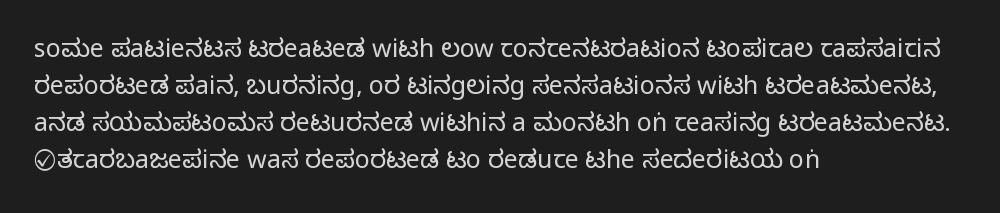
The image shows 25 px text type, upright; set left-aligned, normal line spacing (1.48x), normal letter spacing, not underlined.
